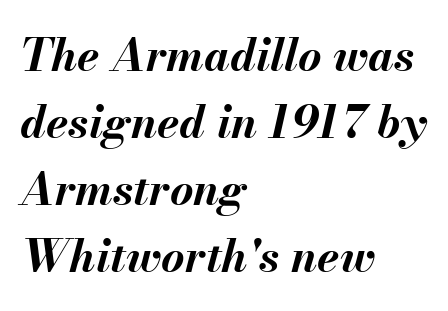
Q: Is the text bold? A: Yes.
Q: Is the text italic (slanted)? A: Yes, it leans right by about 13 degrees.
Q: Is the text underlined? A: No.
Q: How is the paragraph aligned? A: Left-aligned.
Q: Is the spacing between letters normal or unusually wide? A: Normal.
Q: Is the spacing between lines tight, normal or loose? A: Normal.
Q: Width (condensed, normal, or wide)? A: Normal.
Q: Stroke contrast? A: Medium.
Q: x-height? A: Small.
Q: Monospaced? A: No.
